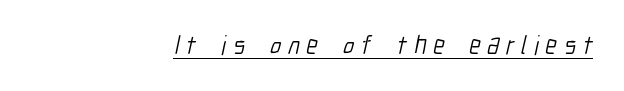
The image shows 26 px text type; set right-aligned, unusually wide letter spacing (+0.26 em), underlined.
